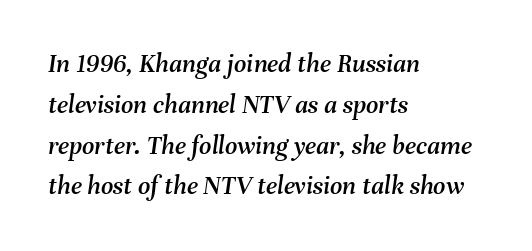
The horizontal fit of the characters is conventional and even. In terms of leading, this rendering sits right in the middle. In terms of posture, this sample is oblique. These lines are set flush left with a ragged right edge. The words here are not underlined.
